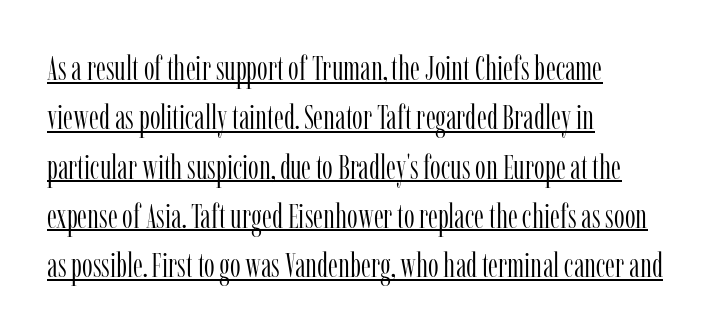
Q: Is the text bold? A: No.
Q: Is the text italic (slanted)? A: No, it is upright.
Q: Is the typeface a serif or a sans-serif typeface? A: Serif.
Q: Is the text underlined? A: Yes.
Q: How is the paragraph aligned? A: Left-aligned.
Q: Is the spacing between letters normal or unusually wide? A: Normal.
Q: Is the spacing between lines tight, normal or loose? A: Normal.
Q: Width (condensed, normal, or wide)? A: Condensed.
Q: Stroke contrast? A: Low.
Q: x-height? A: Medium.
Q: Monospaced? A: No.
